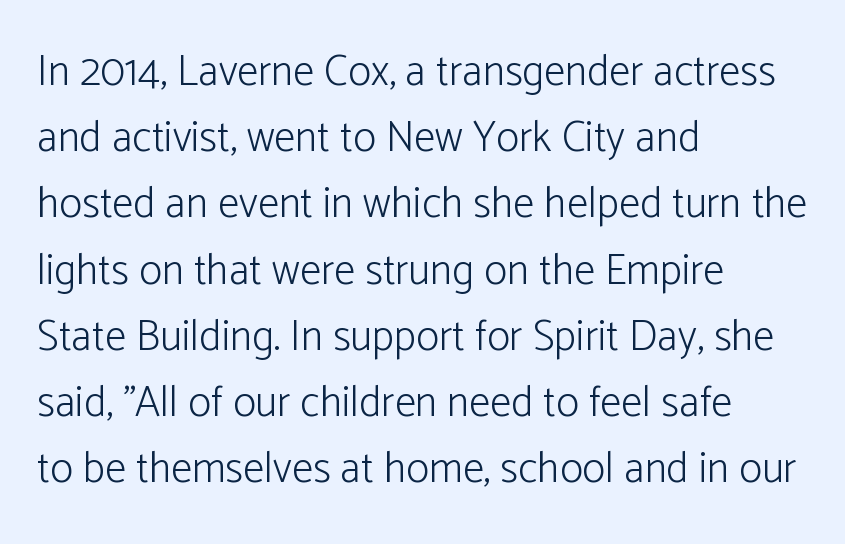
Nope, no serifs anywhere on these letters. The face used here is proportionally spaced, like ordinary book or web type. The block of text has a typical density, with ordinary space between rows. Weight: regular or lighter.
